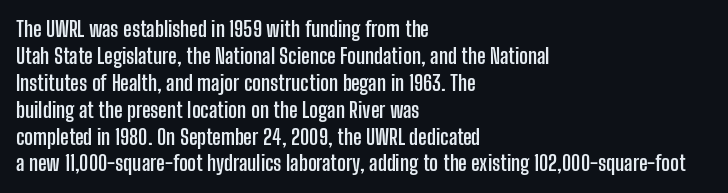
Q: Is the text bold? A: Yes.
Q: Is the text italic (slanted)? A: No, it is upright.
Q: Is the text underlined? A: No.
Q: How is the paragraph aligned? A: Left-aligned.
Q: Is the spacing between letters normal or unusually wide? A: Normal.
Q: Is the spacing between lines tight, normal or loose? A: Normal.
